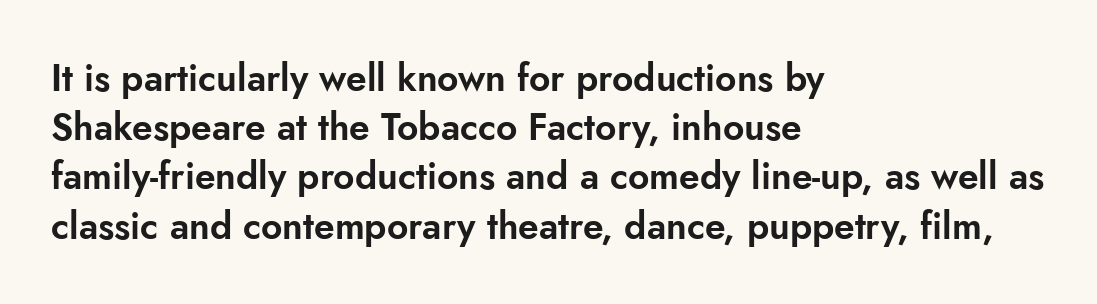
The image shows 37 px sans-serif type, upright; set left-aligned, normal line spacing (1.33x), normal letter spacing, not underlined; low stroke contrast and a small x-height.
